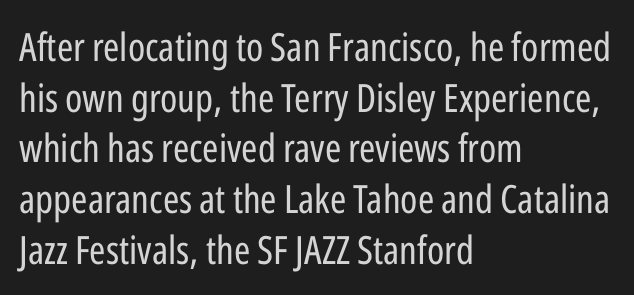
Notice how descenders clear the ascenders below comfortably — that's standard leading. Alignment: flush left. Rule under the text: the space is simply empty. Think of a printed novel: that variable character pitch is what you see here. Are there feet on the stems? There aren't — it's a sans.
